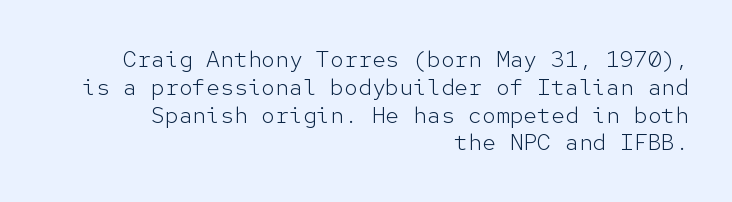
{"italic": "no", "bold": "no", "underline": "no", "align": "right", "line_spacing_ratio": 1.21, "letter_spacing": "normal", "letter_spacing_em": 0.0, "glyph_px": 23}
